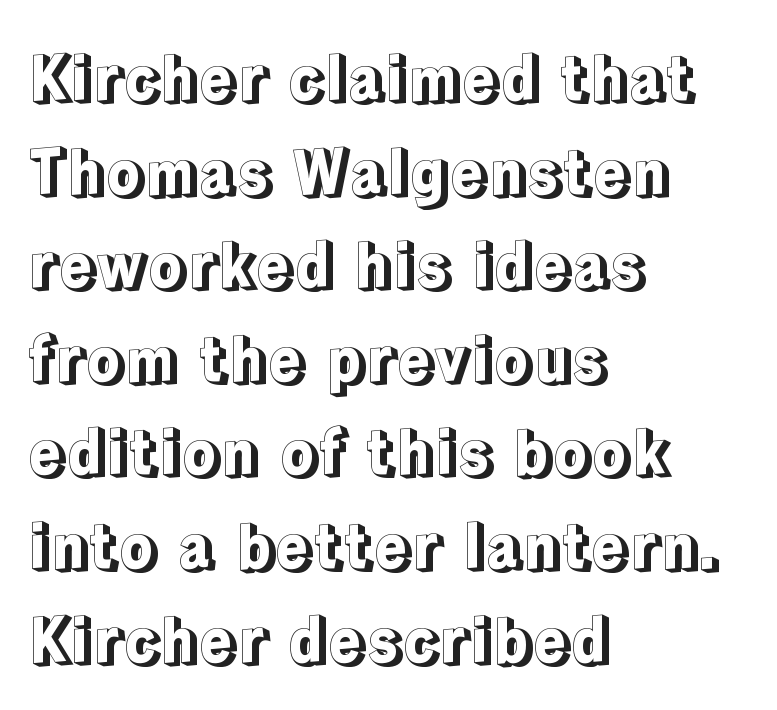
Inter-character spacing is left at the font's built-in metrics. Rows of type keep a routine distance in the vertical direction. The letters stand upright; this is a roman face. Visually the block forms a straight wall on the left and a jagged coastline on the right. Just letters on the line, the space beneath them empty.
